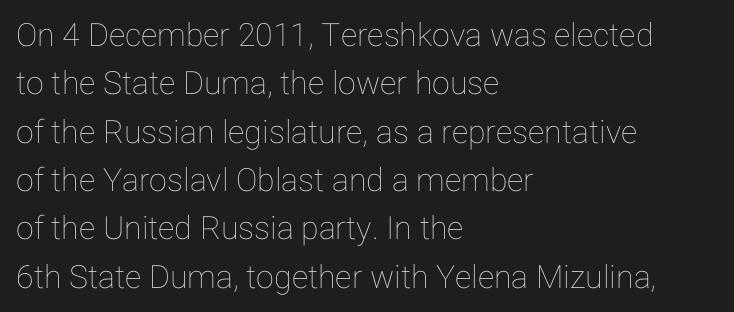
Leftover space on each line is placed entirely after the last word. Every stem runs plumb, perpendicular to the baseline. This sample has the flowing, uneven cadence of proportional lettering. Successive baselines arrive at the customary interval.
